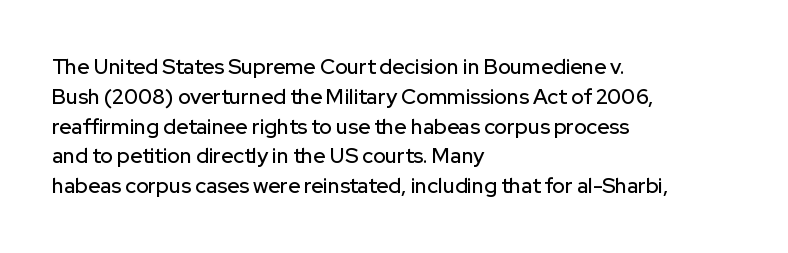
Q: Is the text italic (slanted)? A: No, it is upright.
Q: Is the text underlined? A: No.
Q: How is the paragraph aligned? A: Left-aligned.
Q: Is the spacing between letters normal or unusually wide? A: Normal.
Q: Is the spacing between lines tight, normal or loose? A: Normal.
